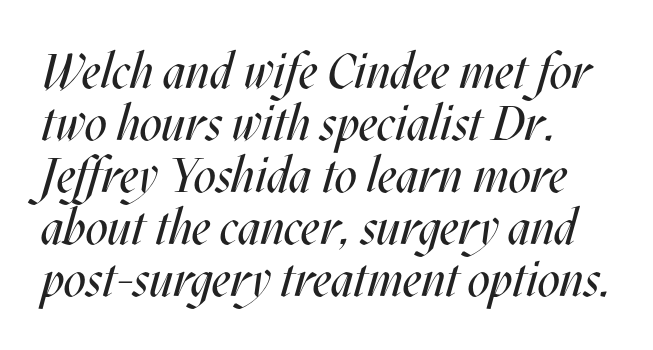
Q: Is the text bold? A: No.
Q: Is the text italic (slanted)? A: Yes, it leans right by about 17 degrees.
Q: Is the text underlined? A: No.
Q: Is the spacing between letters normal or unusually wide? A: Normal.
Q: Is the spacing between lines tight, normal or loose? A: Tight.
Q: Width (condensed, normal, or wide)? A: Condensed.
Q: Stroke contrast? A: Medium.
Q: x-height? A: Large.
Q: Monospaced? A: No.
